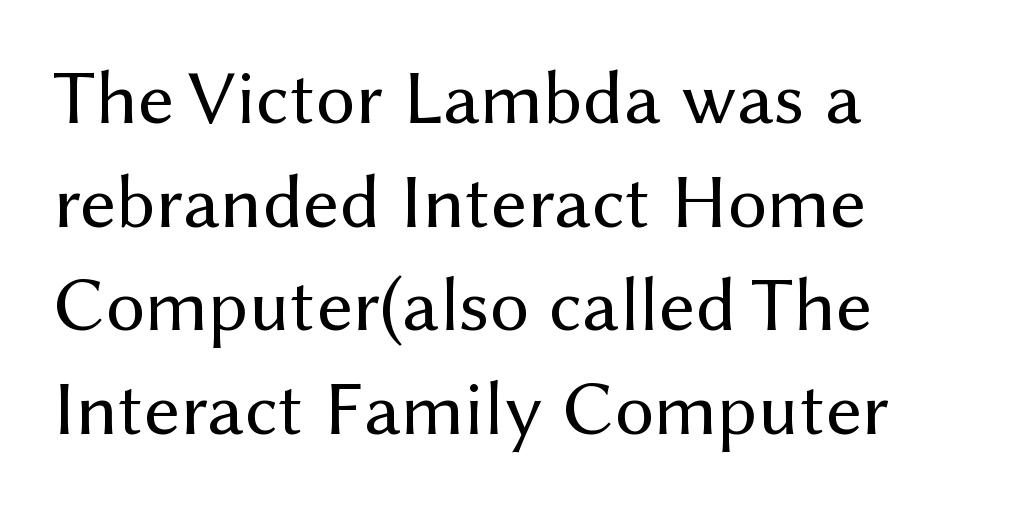
{"serif": "no", "italic": "no", "bold": "no", "weight": "regular", "width": "normal", "stroke_contrast": "medium", "x_height": "medium", "monospaced": "no", "underline": "no", "align": "left", "line_spacing": "normal", "line_spacing_ratio": 1.33, "letter_spacing": "normal", "letter_spacing_em": 0.0, "glyph_px": 78}
